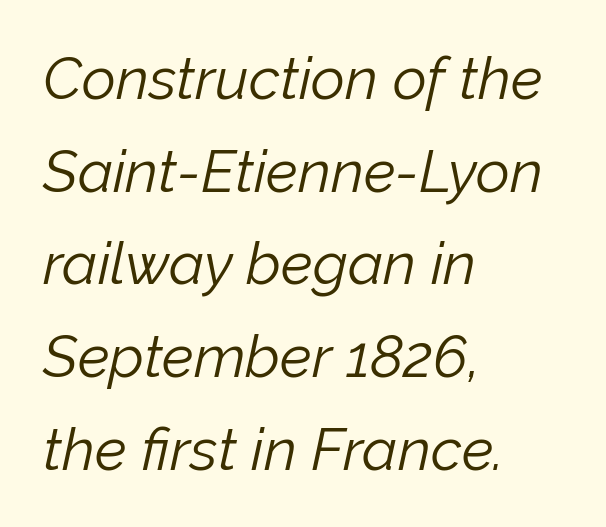
The image shows 59 px light type, italic (leaning right); set left-aligned, normal line spacing (1.57x), normal letter spacing, not underlined; low stroke contrast and a medium x-height.
